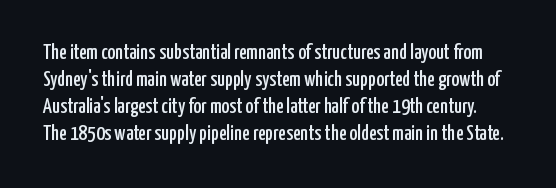
Lines of text with bare space underneath. These lines were composed using upright roman letters. Look at the tracking — it's just the regular setting, nothing added. Each new line begins a customary step beneath the previous one.
